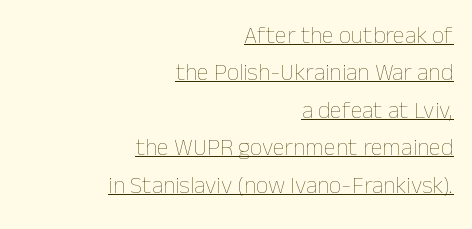
The image shows 24 px text type, upright; set right-aligned, normal line spacing (1.56x), normal letter spacing, underlined.
